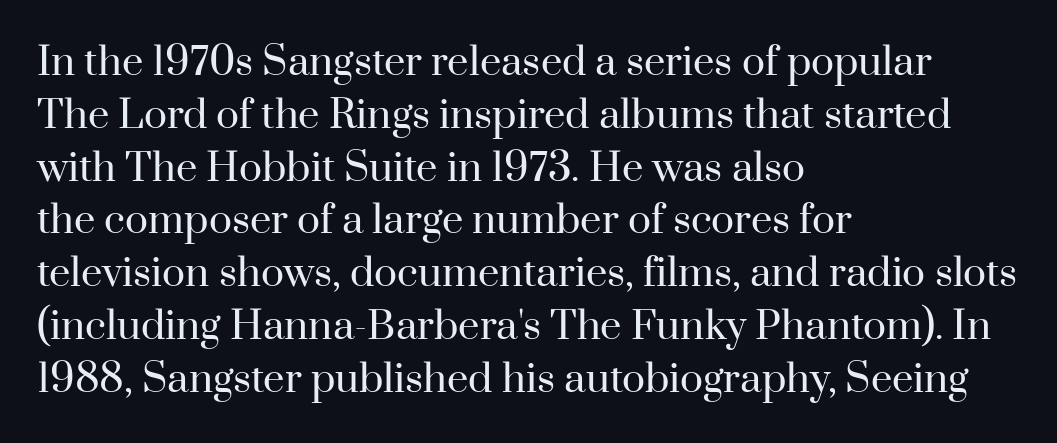
The lettering stays uniformly vertical, giving the passage a roman look. The compositor pushed each line to the left boundary. Inter-character spacing is left at the font's built-in metrics. Note the varied advance widths — an 'i' is clearly narrower than an 'm'. Stems and bowls with no extra thickness — not bold.
